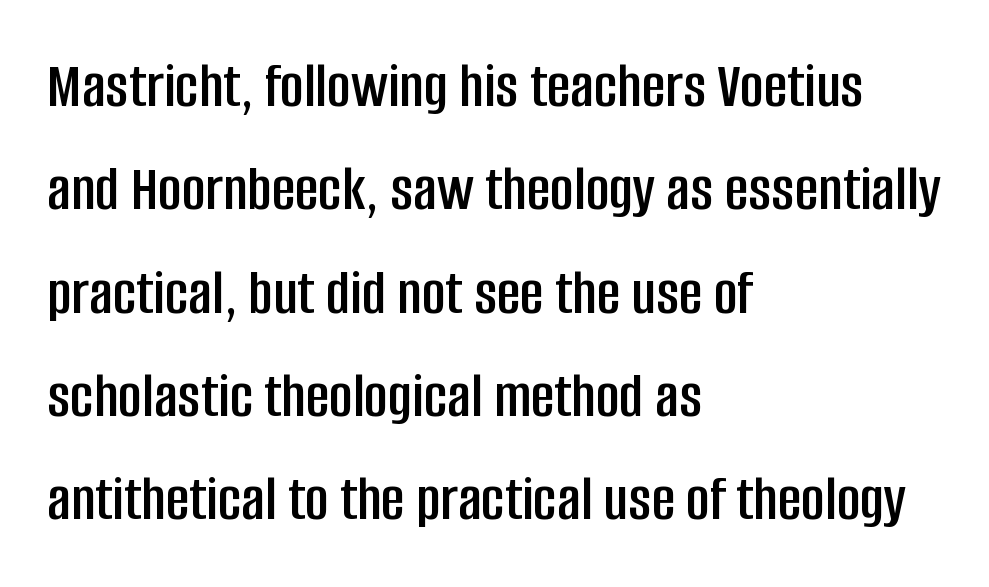
The image shows 65 px condensed sans-serif type, upright; set left-aligned, normal line spacing (1.59x), normal letter spacing, not underlined; low stroke contrast and a large x-height.
